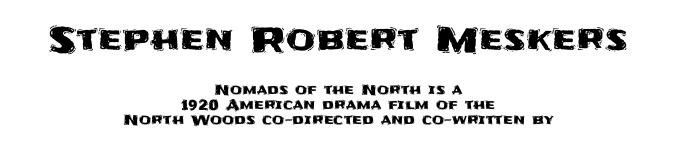
Italic: no, the glyphs are upright roman. The baseline area is clear. This sample is center-justified, so both line endings float freely. A typesetter would call this proportional, since set widths differ per character.
